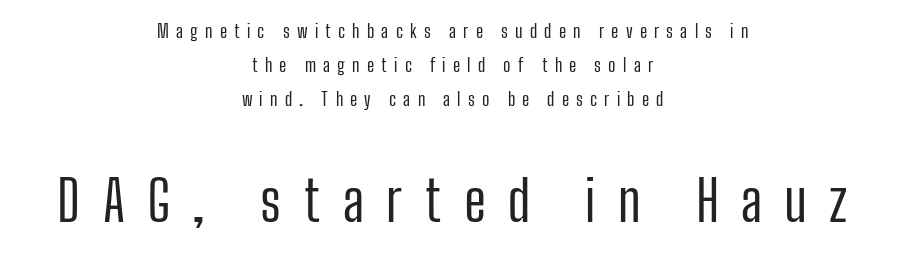
The image shows 55 px regular-weight, condensed sans-serif type, upright; set centered, loose line spacing (1.9x), unusually wide letter spacing (+0.4 em), not underlined; the second (bottom) block is 3.06x larger; low stroke contrast and a medium x-height.
